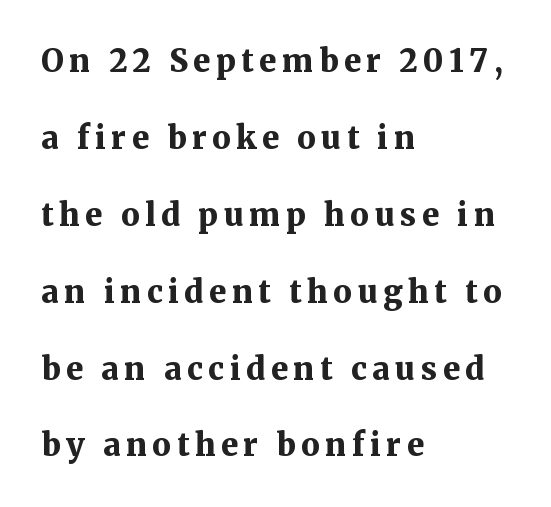
Character widths vary here, with narrow letters taking less room than wide ones. A dark, heavy texture on the line: the type is bold. Compared with typical paragraphs, the rows here are farther apart. To sum up the face: it has serifs.
